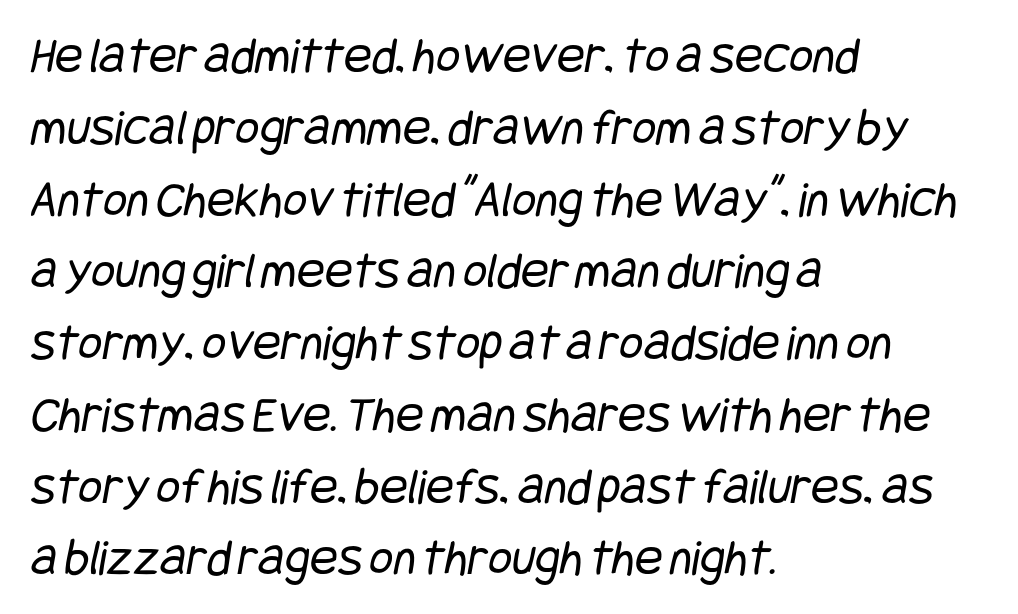
{"serif": "no", "bold": "no", "weight": "regular", "width": "condensed", "stroke_contrast": "low", "x_height": "large", "underline": "no", "align": "left", "line_spacing": "normal", "line_spacing_ratio": 1.38, "letter_spacing": "normal", "letter_spacing_em": 0.0, "glyph_px": 52}
